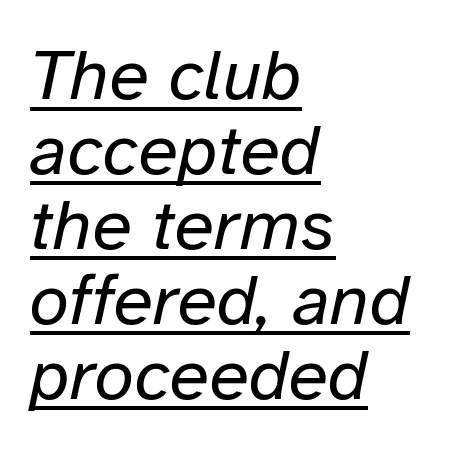
{"italic": "yes", "lean": "right", "slant_degrees": 12, "bold": "no", "weight": "regular", "width": "normal", "stroke_contrast": "low", "x_height": "medium", "monospaced": "no", "underline": "yes", "align": "left", "line_spacing": "tight", "line_spacing_ratio": 1.04, "letter_spacing": "normal", "letter_spacing_em": 0.0, "glyph_px": 72}
